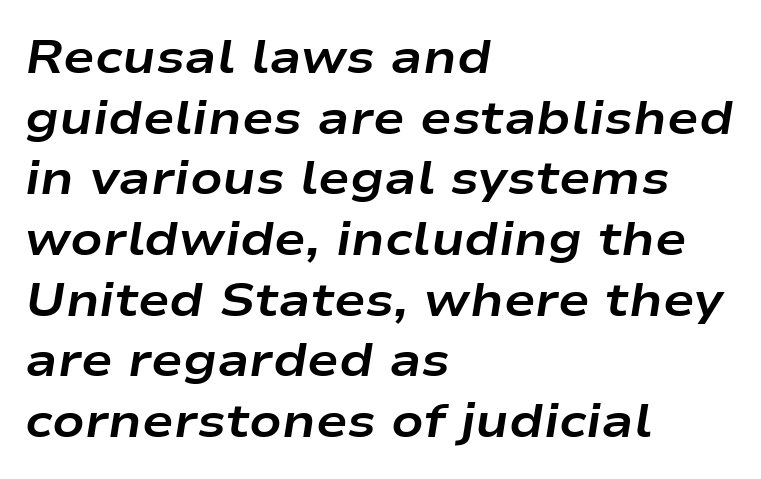
{"italic": "yes", "lean": "right", "slant_degrees": 9, "bold": "yes", "weight": "bold", "width": "wide", "stroke_contrast": "low", "x_height": "medium", "monospaced": "no", "underline": "no", "align": "left", "line_spacing": "normal", "line_spacing_ratio": 1.29, "letter_spacing": "normal", "letter_spacing_em": 0.0, "glyph_px": 47}
